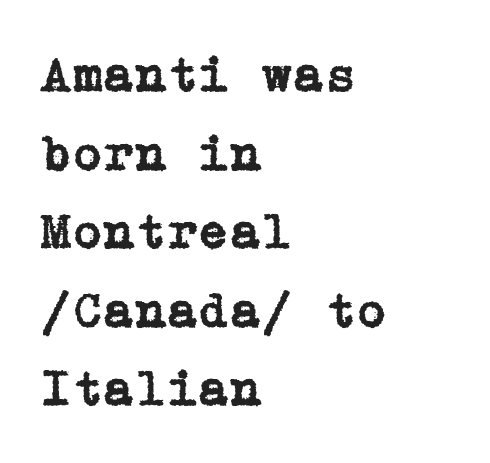
The passage shown has conventional tracking throughout. The passage shown is typeset with a serif family. Quick note: not italic, upright. Line starts are locked; line ends wander. Compared with typical paragraphs, the rows here are spaced about the same.
